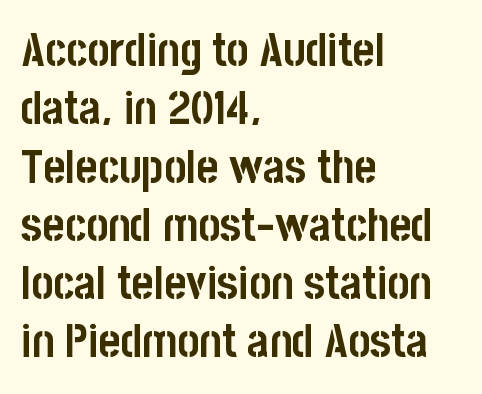
The image shows 47 px semibold, condensed sans-serif type, upright; set left-aligned, line spacing 1.24x, normal letter spacing, not underlined; low stroke contrast and a large x-height.
